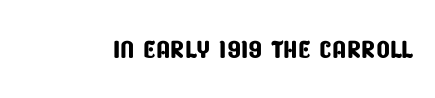
The image shows 36 px condensed sans-serif type; set normal letter spacing, not underlined; low stroke contrast and a large x-height.
